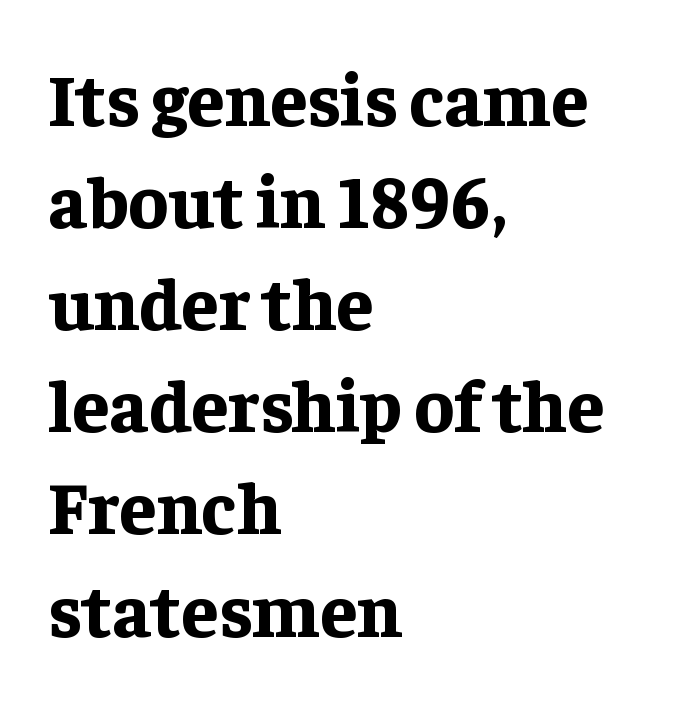
Q: Is the text bold? A: Yes.
Q: Is the text italic (slanted)? A: No, it is upright.
Q: Is the typeface a serif or a sans-serif typeface? A: Serif.
Q: Is the text underlined? A: No.
Q: How is the paragraph aligned? A: Left-aligned.
Q: Is the spacing between letters normal or unusually wide? A: Normal.
Q: Is the spacing between lines tight, normal or loose? A: Normal.
Q: Width (condensed, normal, or wide)? A: Normal.
Q: Stroke contrast? A: Low.
Q: x-height? A: Medium.
Q: Monospaced? A: No.
